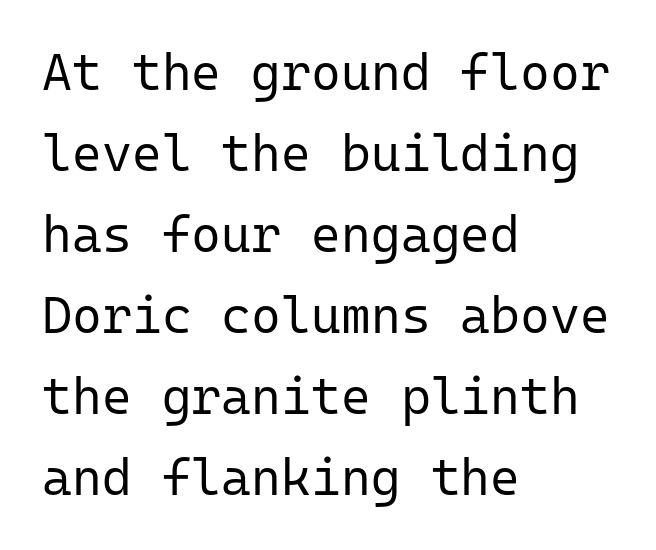
The line texture is even and compact thanks to regular tracking. Teacher's note: observe the even left margin — that is flush-left alignment. Successive baselines arrive at the customary interval. Every character sits straight up, as roman type does. Vertical stems look standard width or narrower in stroke. Think of a typewriter: that constant character pitch is what you see here.
